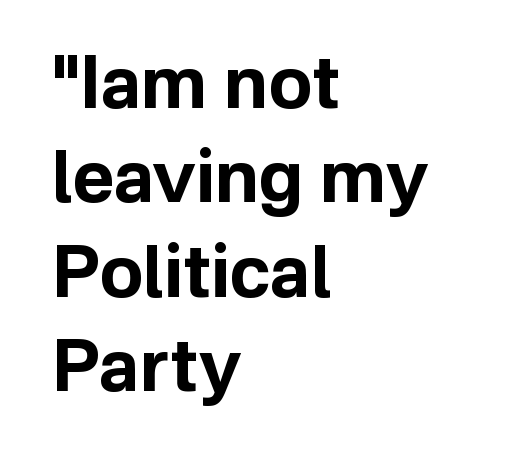
{"serif": "no", "italic": "no", "bold": "yes", "weight": "bold", "width": "normal", "stroke_contrast": "low", "x_height": "medium", "monospaced": "no", "underline": "no", "align": "left", "line_spacing": "normal", "line_spacing_ratio": 1.31, "letter_spacing": "normal", "letter_spacing_em": 0.0, "glyph_px": 72}
